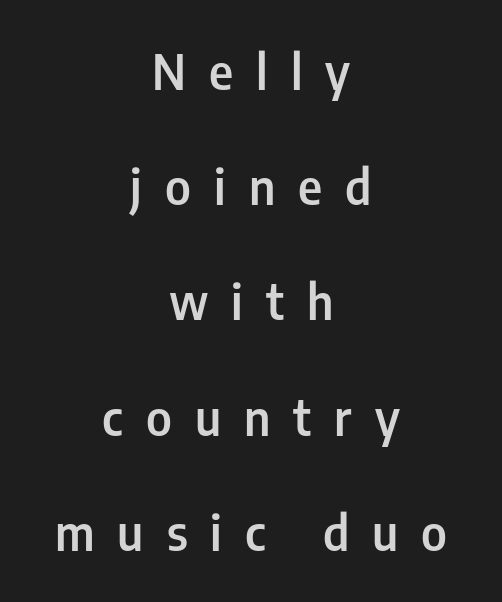
Q: Is the text bold? A: Semi-bold.
Q: Is the text italic (slanted)? A: No, it is upright.
Q: Is the typeface a serif or a sans-serif typeface? A: Sans-serif.
Q: Is the text underlined? A: No.
Q: How is the paragraph aligned? A: Centered.
Q: Is the spacing between letters normal or unusually wide? A: Unusually wide.
Q: Is the spacing between lines tight, normal or loose? A: Loose.
Q: Width (condensed, normal, or wide)? A: Condensed.
Q: Stroke contrast? A: Low.
Q: x-height? A: Medium.
Q: Monospaced? A: No.
